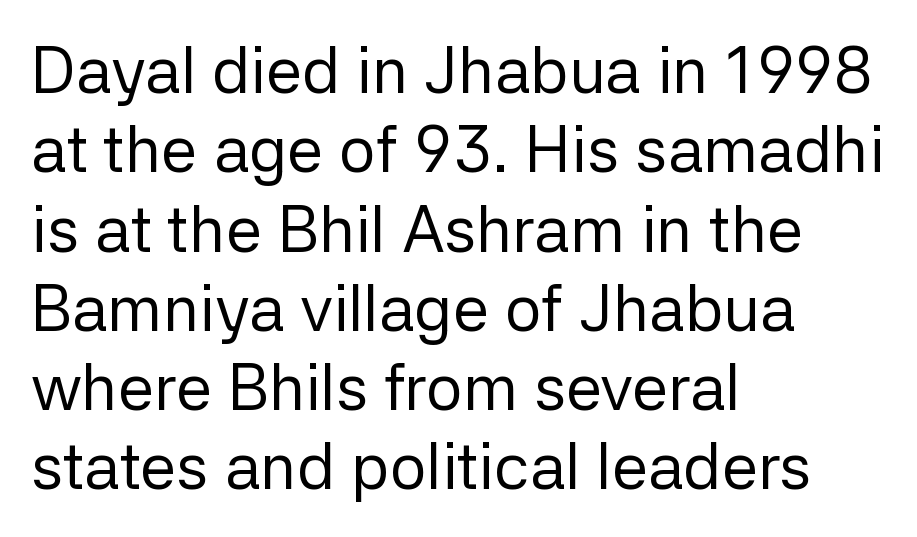
{"serif": "no", "italic": "no", "bold": "no", "weight": "regular", "width": "normal", "stroke_contrast": "low", "x_height": "medium", "monospaced": "no", "underline": "no", "align": "left", "line_spacing_ratio": 1.22, "letter_spacing": "normal", "letter_spacing_em": 0.0, "glyph_px": 65}
